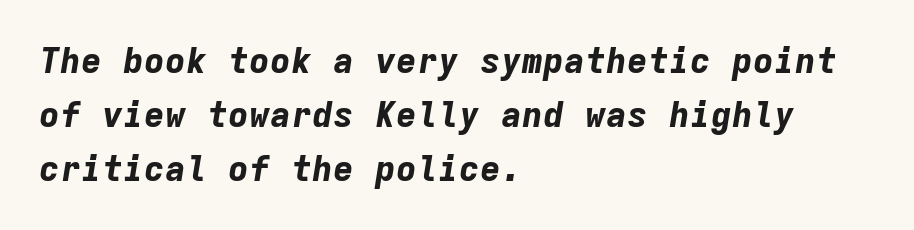
The letterforms sit shoulder to shoulder at normal distance. The typesetter chose a ragged-right arrangement here. A typesetter would mark this as italic. Plain, unruled lines of type. Leading: standard. Looks like terminal output: every glyph gets an equal slot.
